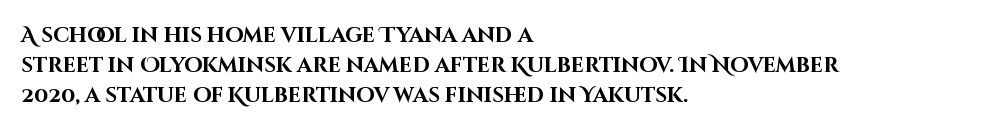
Emphasis by weight is at full strength: bold. Compared with typical body copy, the letter spacing here is the same. The passage shown is not underscored anywhere. Each new line begins a customary step beneath the previous one.
